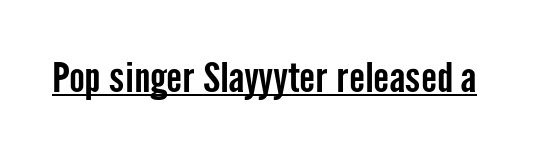
Q: Is the text italic (slanted)? A: No, it is upright.
Q: Is the typeface a serif or a sans-serif typeface? A: Sans-serif.
Q: Is the text underlined? A: Yes.
Q: Is the spacing between letters normal or unusually wide? A: Normal.
Q: Width (condensed, normal, or wide)? A: Condensed.
Q: Stroke contrast? A: Low.
Q: x-height? A: Medium.
Q: Monospaced? A: No.
